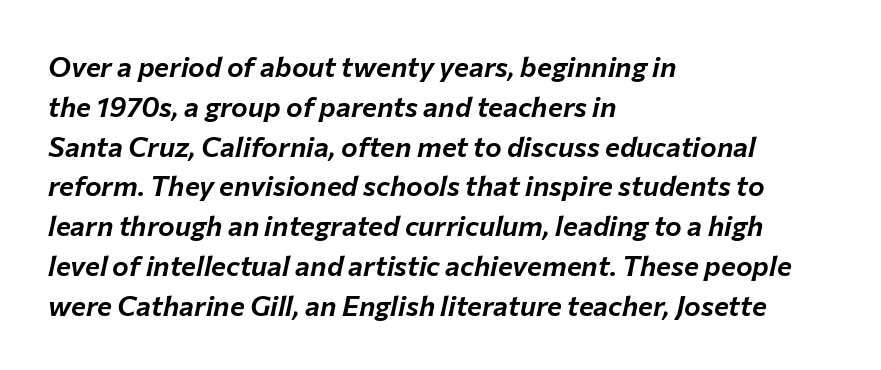
The image shows 28 px text type, italic (leaning right); set left-aligned, normal line spacing (1.42x), normal letter spacing, not underlined; low stroke contrast and a medium x-height.
